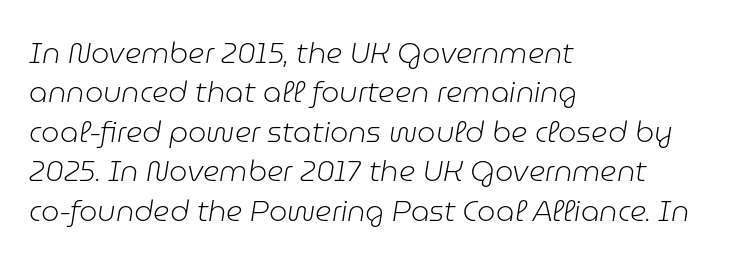
Check the space under the baseline: it is left empty. Stems here are at most as thick as an everyday book face. Compared with a centered layout, this one pins lines to the left instead. Slant detected: the letters are inclined. The lines sit at an ordinary, default distance from one another. Is this a fixed-width face? No — the glyphs have proportional, varying widths.
